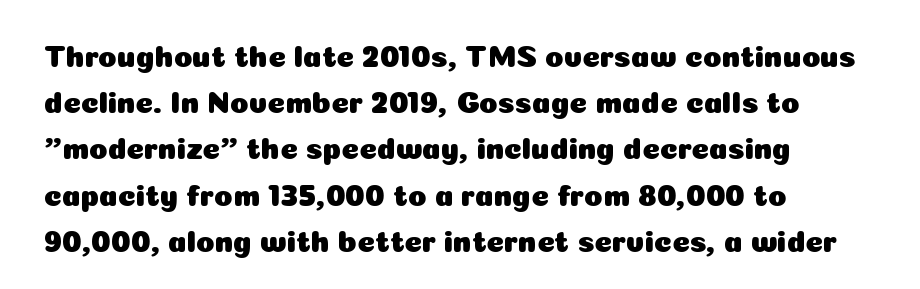
The designer left line spacing at the default. A sans-serif font was chosen for this passage. The lettering stays uniformly vertical, giving the passage a roman look. Type without underlining. Visually the block forms a straight wall on the left and a jagged coastline on the right.
